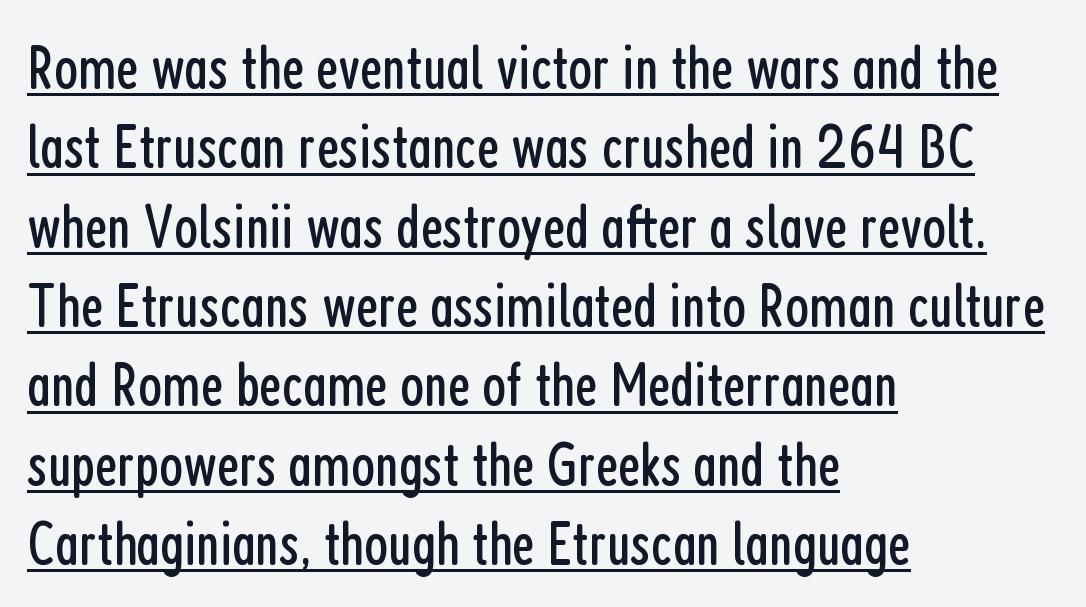
Does the leading feel generous? No, just average. Nobody touched the tracking dial on this one. Here the designer chose a conventional face with non-uniform glyph widths. Horizontally, the lines are justified to the leading edge only. This reads as an unemphasized weight, regular at the heaviest.
